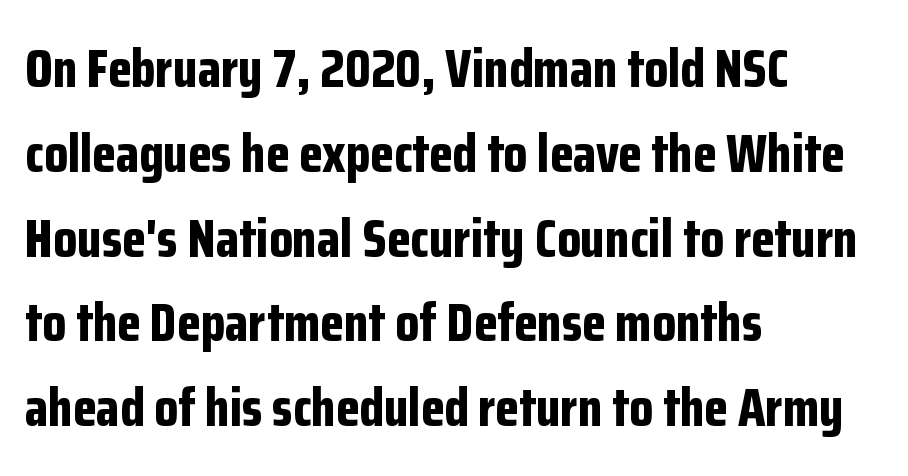
The image shows 54 px bold, condensed sans-serif type, upright; set left-aligned, normal line spacing (1.57x), normal letter spacing, not underlined; low stroke contrast and a medium x-height.
